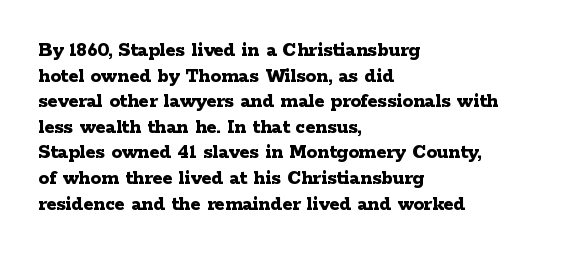
The image shows 21 px bold type, upright; set left-aligned, line spacing 1.22x, normal letter spacing, not underlined.
